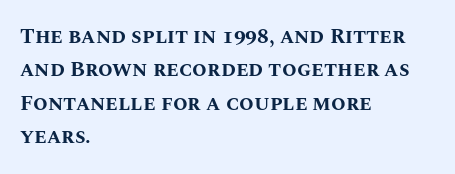
Q: Is the text bold? A: Yes.
Q: Is the text italic (slanted)? A: No, it is upright.
Q: Is the text underlined? A: No.
Q: How is the paragraph aligned? A: Left-aligned.
Q: Is the spacing between letters normal or unusually wide? A: Normal.
Q: Is the spacing between lines tight, normal or loose? A: Normal.
